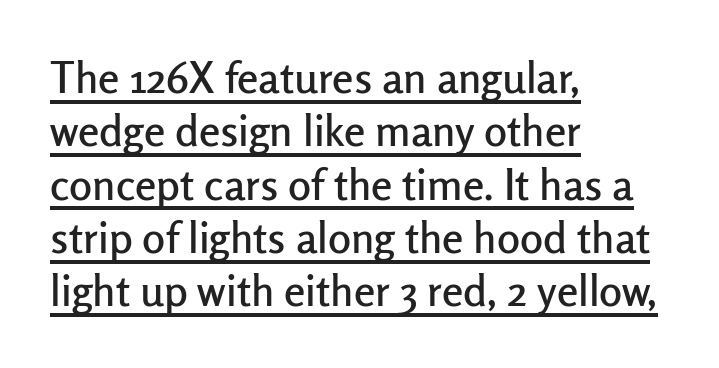
The words here are underlined. The lettering holds an erect, upright posture throughout. The passage is arranged the way most books set body copy — flush left. The face used here is proportionally spaced, like ordinary book or web type. Type style note: lacks serifs. A typesetter would call this zero additional tracking.
